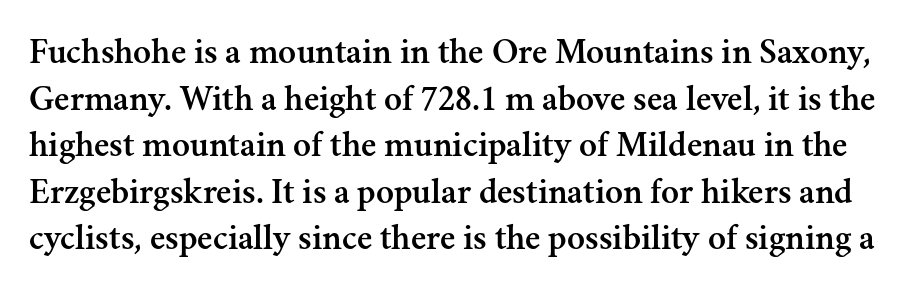
Look at the bottom of the vertical strokes: they flare into serifs here. The letters stand upright; this is a roman face. Each letter keeps its own natural width here, so spacing adapts to shape. Nothing unusual about the tracking: characters are spaced as the font intends.
